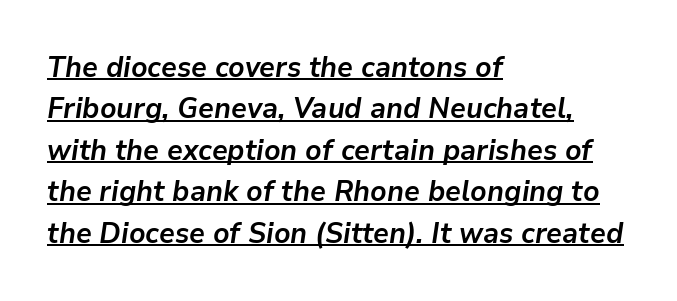
Q: Is the text bold? A: Yes.
Q: Is the text italic (slanted)? A: Yes, it leans right by about 9 degrees.
Q: Is the text underlined? A: Yes.
Q: How is the paragraph aligned? A: Left-aligned.
Q: Is the spacing between letters normal or unusually wide? A: Normal.
Q: Is the spacing between lines tight, normal or loose? A: Normal.
Q: Width (condensed, normal, or wide)? A: Normal.
Q: Stroke contrast? A: Low.
Q: x-height? A: Medium.
Q: Monospaced? A: No.
